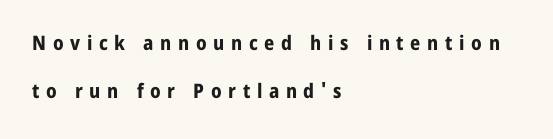
{"italic": "no", "bold": "yes", "underline": "no", "align": "left", "line_spacing": "loose", "line_spacing_ratio": 2.42, "letter_spacing": "wide", "letter_spacing_em": 0.33, "glyph_px": 20}
